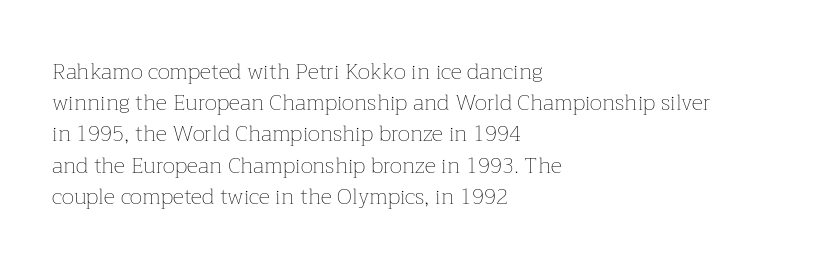
{"italic": "no", "bold": "no", "underline": "no", "align": "left", "line_spacing": "normal", "line_spacing_ratio": 1.42, "letter_spacing": "normal", "letter_spacing_em": 0.0, "glyph_px": 22}
